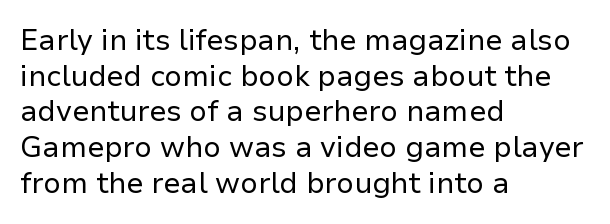
Q: Is the text bold? A: No.
Q: Is the text italic (slanted)? A: No, it is upright.
Q: Is the typeface a serif or a sans-serif typeface? A: Sans-serif.
Q: Is the text underlined? A: No.
Q: How is the paragraph aligned? A: Left-aligned.
Q: Is the spacing between letters normal or unusually wide? A: Normal.
Q: Width (condensed, normal, or wide)? A: Normal.
Q: Stroke contrast? A: Low.
Q: x-height? A: Medium.
Q: Monospaced? A: No.
